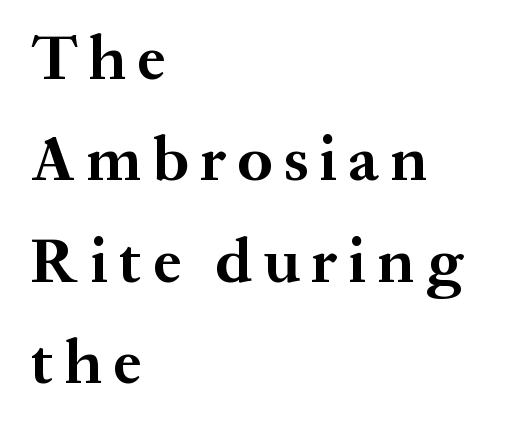
The image shows 63 px bold serif type, upright; set left-aligned, normal line spacing (1.61x), not underlined; medium stroke contrast and a medium x-height.
